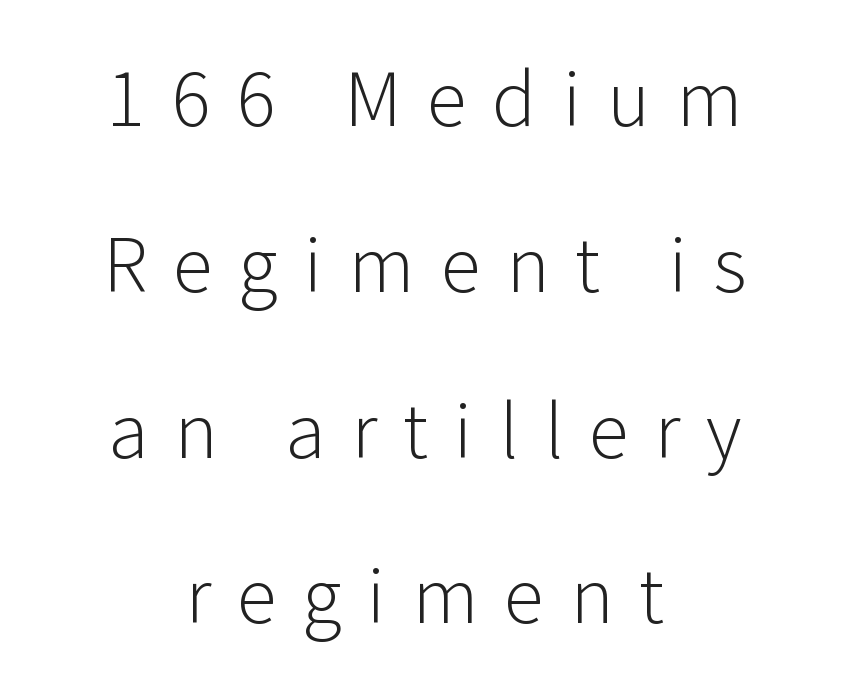
Grotesque or geometric, the face here clearly has no serifs. These lines are rendered in a variable-pitch font. Whoever set this chose breathing room over compactness in the vertical rhythm. Designer's note — italics off, roman on. Ink coverage per letter is moderate at most.
